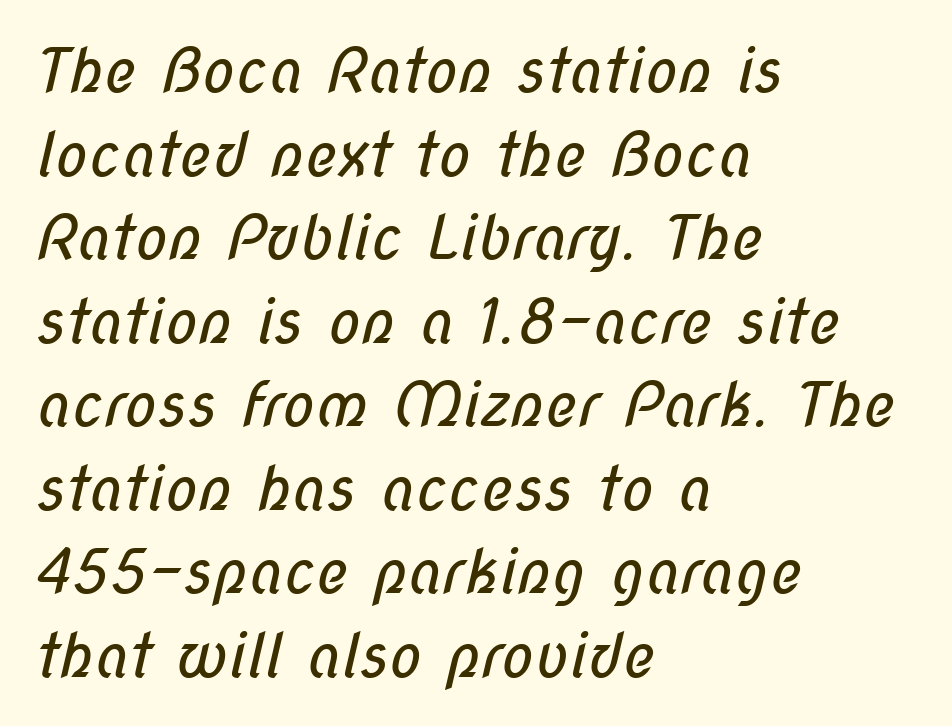
The rendering anchors every line to the left-hand side. No letter is thick-stroked: the sample isn't bold. Just letters on the line, the space beneath them empty. Tracking here is standard; glyphs follow each other at the usual distance. Think of a printed novel: that variable character pitch is what you see here. Rows of type keep a routine distance in the vertical direction.
